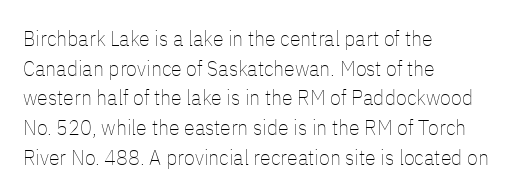
Unmarked baselines from the first word to the last. The designer left line spacing at the default. The rendering anchors every line to the left-hand side. The gaps between neighbouring characters are ordinary and unremarkable. The type sits square on the baseline with zero lean.
